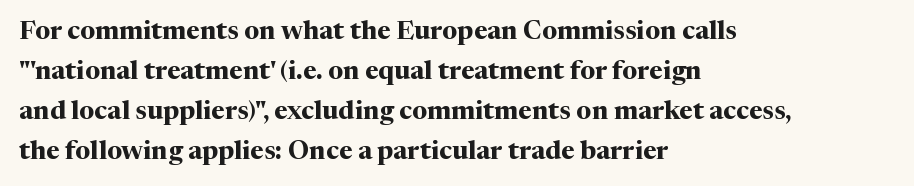
The image shows 26 px bold type, upright; set left-aligned, normal line spacing (1.54x), normal letter spacing, not underlined.
